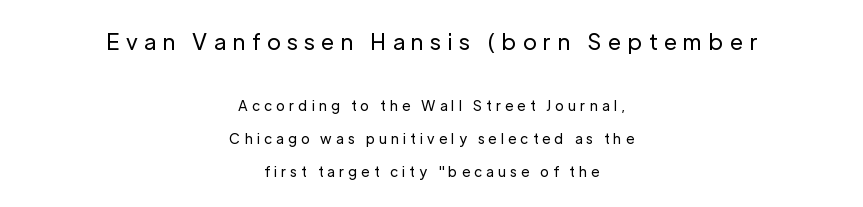
Size contrast runs from large at the top to small at the bottom. The axis of the letterforms is exactly vertical. The passage is arranged like a title page — every line centered. Decoration check: the copy has no underline. One glance says open: line gaps are wider than usual.
